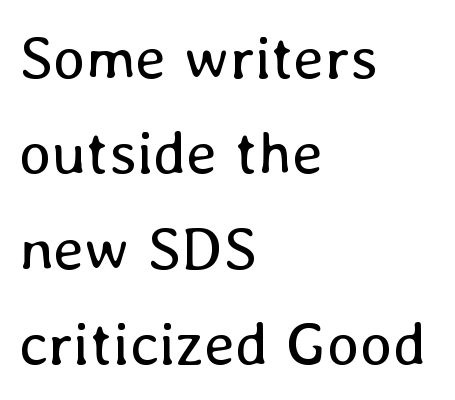
Q: Is the text bold? A: No.
Q: Is the text italic (slanted)? A: No, it is upright.
Q: Is the text underlined? A: No.
Q: How is the paragraph aligned? A: Left-aligned.
Q: Is the spacing between letters normal or unusually wide? A: Normal.
Q: Is the spacing between lines tight, normal or loose? A: Normal.
Q: Width (condensed, normal, or wide)? A: Normal.
Q: Stroke contrast? A: Low.
Q: x-height? A: Medium.
Q: Monospaced? A: No.
